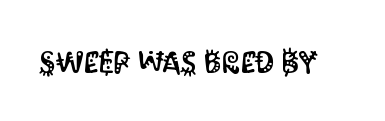
The image shows 31 px condensed sans-serif type, upright; set normal letter spacing, not underlined; medium stroke contrast and a large x-height.
